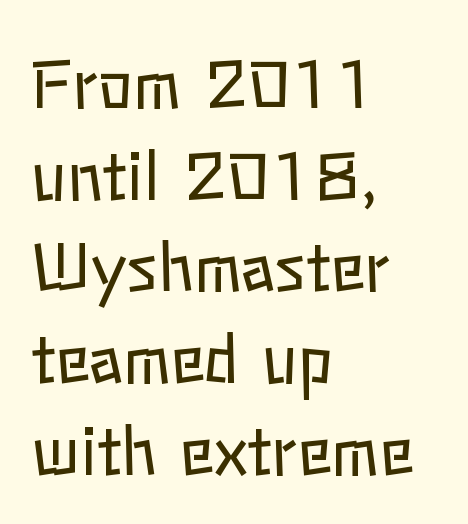
The image shows 65 px regular-weight type, upright; set left-aligned, normal line spacing (1.41x), normal letter spacing, not underlined; low stroke contrast and a medium x-height.
